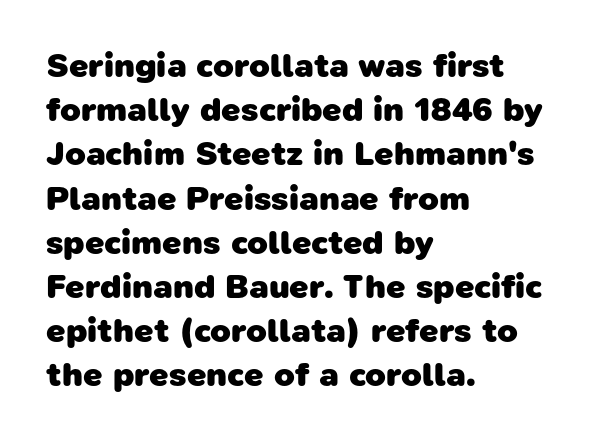
{"serif": "no", "bold": "yes", "weight": "heavy", "width": "normal", "stroke_contrast": "low", "x_height": "medium", "monospaced": "no", "underline": "no", "align": "left", "line_spacing": "normal", "line_spacing_ratio": 1.3, "letter_spacing": "normal", "letter_spacing_em": 0.0, "glyph_px": 34}
